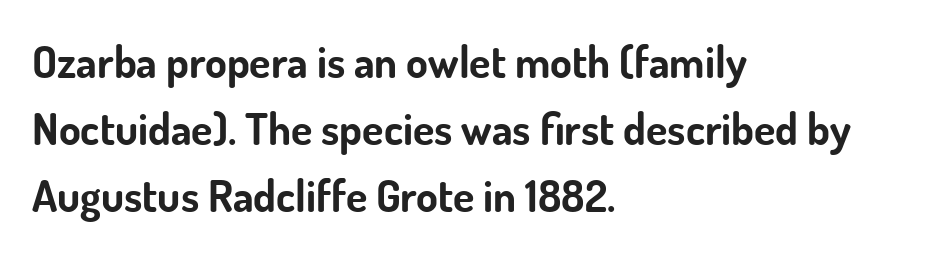
Descender tails drop into unmarked territory. This is sans-serif lettering, the kind often seen on screens and signage. Each line starts at the same left margin while the right side varies. The font's upright variant was chosen for this text.
